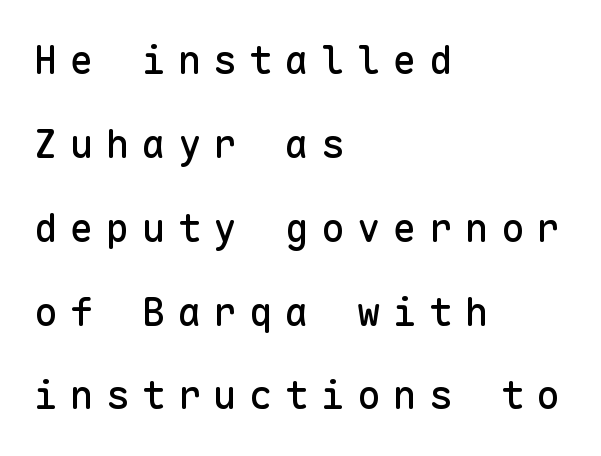
The image shows 39 px sans-serif type, upright, monospaced; set left-aligned, loose line spacing (2.15x), unusually wide letter spacing (+0.32 em), not underlined; low stroke contrast and a medium x-height.
